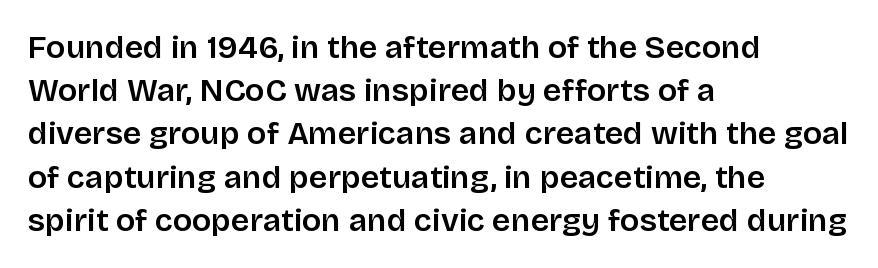
{"serif": "no", "italic": "no", "width": "normal", "stroke_contrast": "low", "x_height": "large", "monospaced": "no", "underline": "no", "align": "left", "line_spacing": "normal", "line_spacing_ratio": 1.35, "letter_spacing": "normal", "letter_spacing_em": 0.0, "glyph_px": 32}
